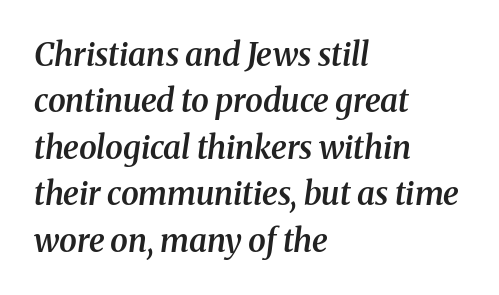
Casual observation: everything's shoved over to the left. Is the letter spacing exaggerated? No — it looks like the ordinary default. Students, observe: this is what conventionally led text looks like. If you drew a line through each stem, it would be angled.
